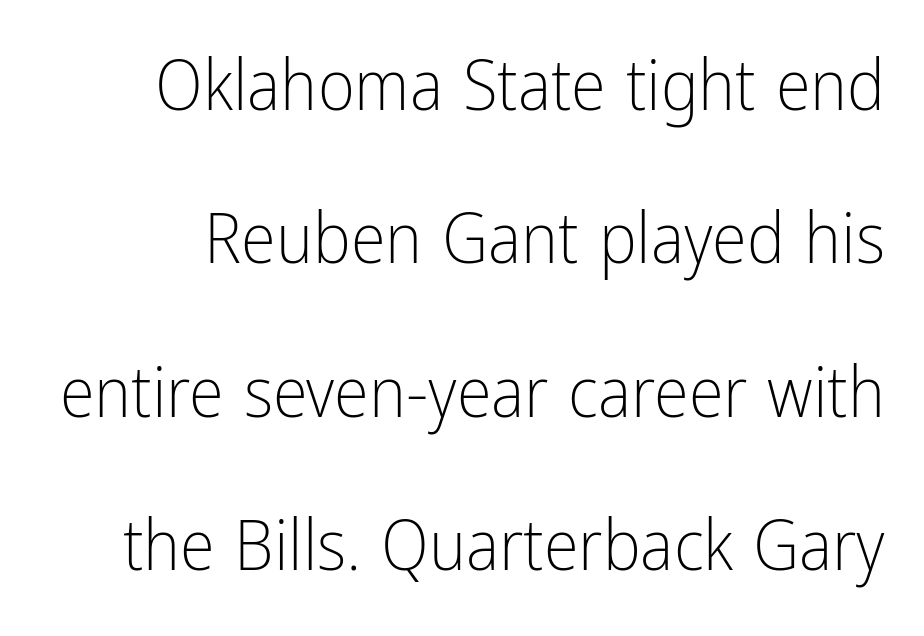
You can tell from the bare stems that sans-serif type was used. Lines of text with bare space underneath. Here the designer chose a conventional face with non-uniform glyph widths. In terms of letterspacing, this is plain default setting.
